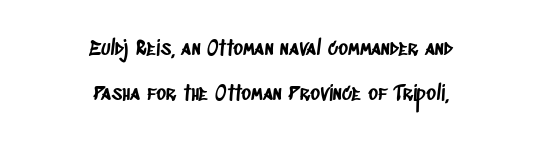
The image shows 21 px text type; set centered, loose line spacing (2.12x), normal letter spacing, not underlined.
